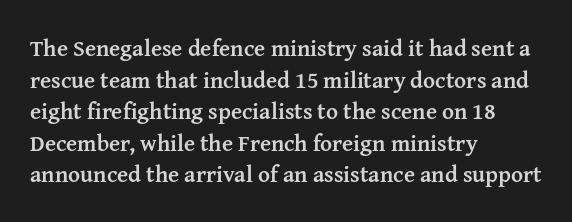
Q: Is the text bold? A: Yes.
Q: Is the text italic (slanted)? A: No, it is upright.
Q: Is the text underlined? A: No.
Q: How is the paragraph aligned? A: Left-aligned.
Q: Is the spacing between letters normal or unusually wide? A: Normal.
Q: Is the spacing between lines tight, normal or loose? A: Normal.
